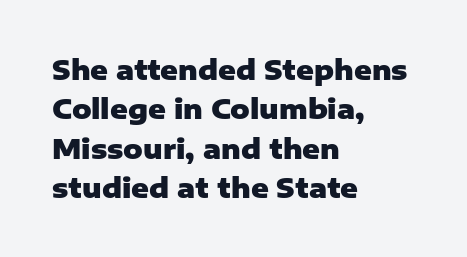
The image shows 27 px bold type, upright; set left-aligned, normal line spacing (1.46x), normal letter spacing, not underlined.
